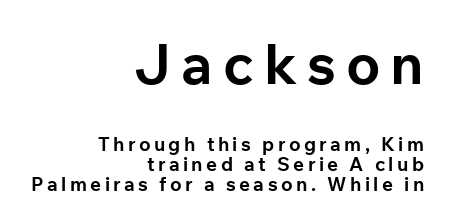
Italic? Not at all — the glyphs are vertical. The face used here is proportionally spaced, like ordinary book or web type. The area under the type is left untouched. Which of the two is more prominent by size? The first, at the top. Each new line begins almost immediately beneath the previous one.
